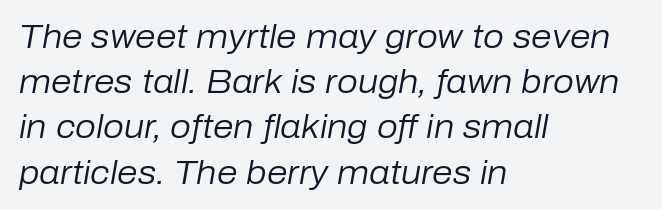
{"italic": "yes", "lean": "right", "slant_degrees": 10, "bold": "no", "weight": "regular", "width": "normal", "stroke_contrast": "low", "x_height": "medium", "monospaced": "no", "underline": "no", "align": "left", "line_spacing": "normal", "line_spacing_ratio": 1.37, "letter_spacing": "normal", "letter_spacing_em": 0.0, "glyph_px": 33}
